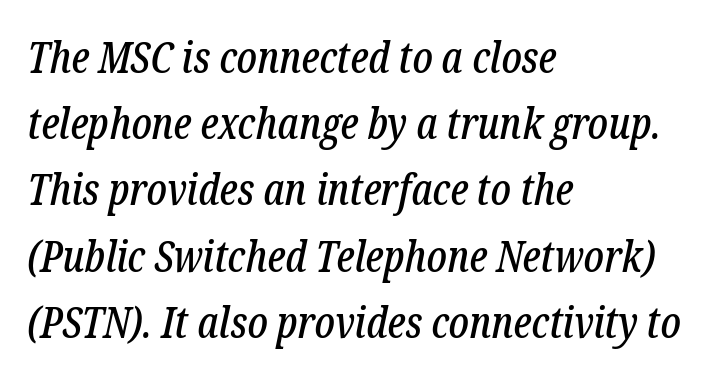
{"serif": "yes", "italic": "yes", "lean": "right", "slant_degrees": 12, "width": "condensed", "stroke_contrast": "low", "x_height": "medium", "monospaced": "no", "underline": "no", "align": "left", "line_spacing": "normal", "line_spacing_ratio": 1.54, "letter_spacing": "normal", "letter_spacing_em": 0.0, "glyph_px": 43}
